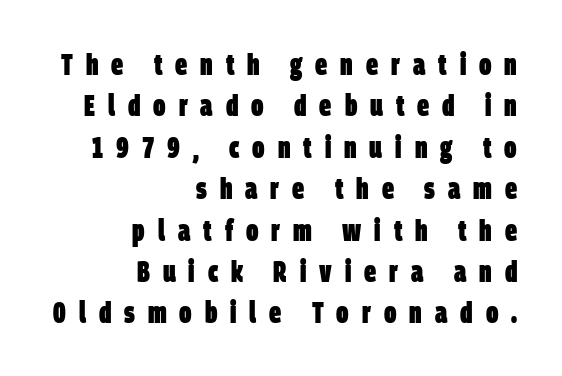
The image shows 30 px heavy, condensed sans-serif type; set right-aligned, normal line spacing (1.38x), unusually wide letter spacing (+0.43 em), not underlined; low stroke contrast and a large x-height.
